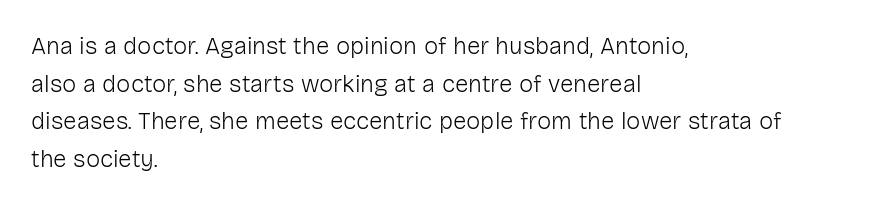
Q: Is the text bold? A: No.
Q: Is the text italic (slanted)? A: No, it is upright.
Q: Is the text underlined? A: No.
Q: How is the paragraph aligned? A: Left-aligned.
Q: Is the spacing between letters normal or unusually wide? A: Normal.
Q: Is the spacing between lines tight, normal or loose? A: Normal.
